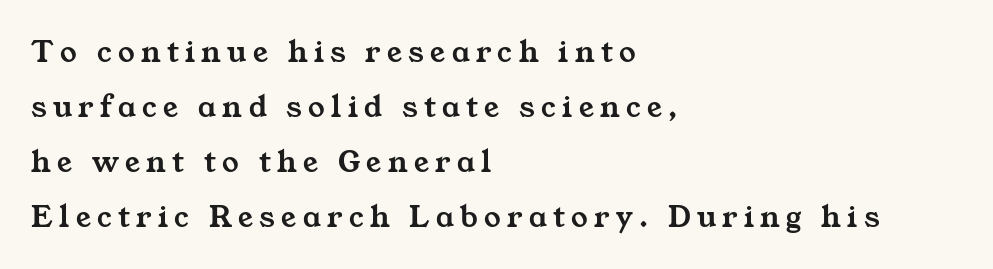
Q: Is the typeface a serif or a sans-serif typeface? A: Serif.
Q: Is the text underlined? A: No.
Q: How is the paragraph aligned? A: Left-aligned.
Q: Is the spacing between lines tight, normal or loose? A: Normal.
Q: Width (condensed, normal, or wide)? A: Wide.
Q: Stroke contrast? A: Medium.
Q: x-height? A: Medium.
Q: Monospaced? A: No.
